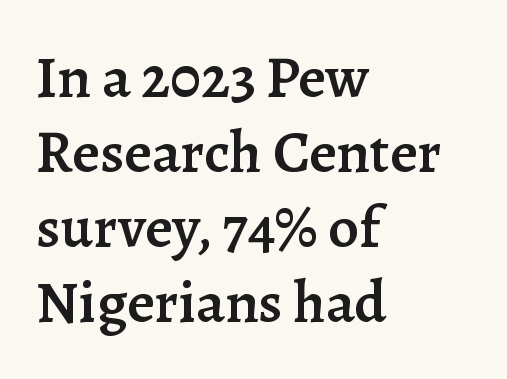
Leading: standard. The text was rendered using a seriffed face with decorative stroke endings. Do the characters align in a grid? No, the font is proportional. Heft: intermediate — a semibold. All the whitespace from short lines collects on the right. Caption: standard tracking, unaltered.
